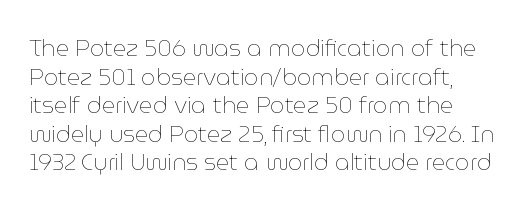
Beneath every word, the page is bare. On a weight scale, this lands at 450 or below. Look at the tracking — it's just the regular setting, nothing added. The typesetter chose a ragged-right arrangement here. Upright lettering throughout.
